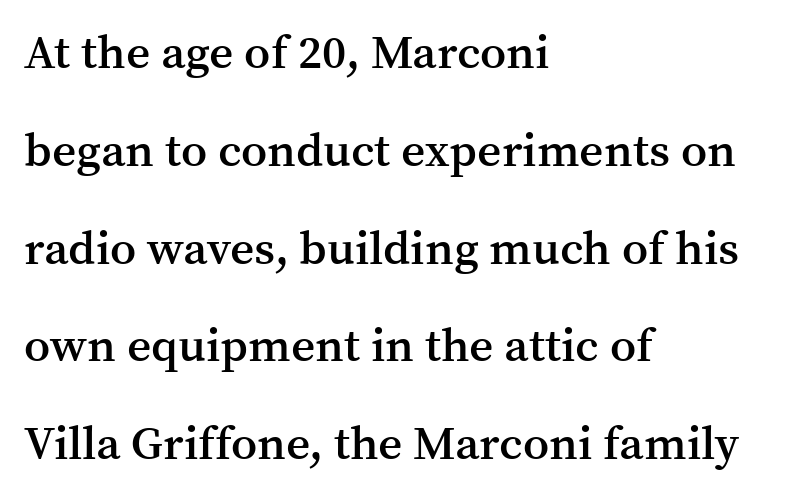
Q: Is the text bold? A: Semi-bold.
Q: Is the text italic (slanted)? A: No, it is upright.
Q: Is the typeface a serif or a sans-serif typeface? A: Serif.
Q: Is the text underlined? A: No.
Q: How is the paragraph aligned? A: Left-aligned.
Q: Is the spacing between letters normal or unusually wide? A: Normal.
Q: Is the spacing between lines tight, normal or loose? A: Loose.
Q: Width (condensed, normal, or wide)? A: Normal.
Q: Stroke contrast? A: Medium.
Q: x-height? A: Medium.
Q: Monospaced? A: No.
